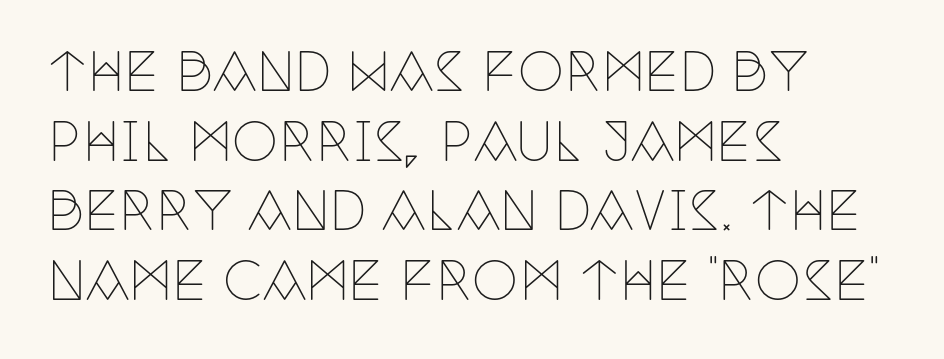
Proportional: the letters do not fall into vertical columns. The letterforms sit shoulder to shoulder at normal distance. Old-style or modern, the face here clearly has serifs. Underline: absent. Posture: upright roman. Each new line begins a customary step beneath the previous one.
